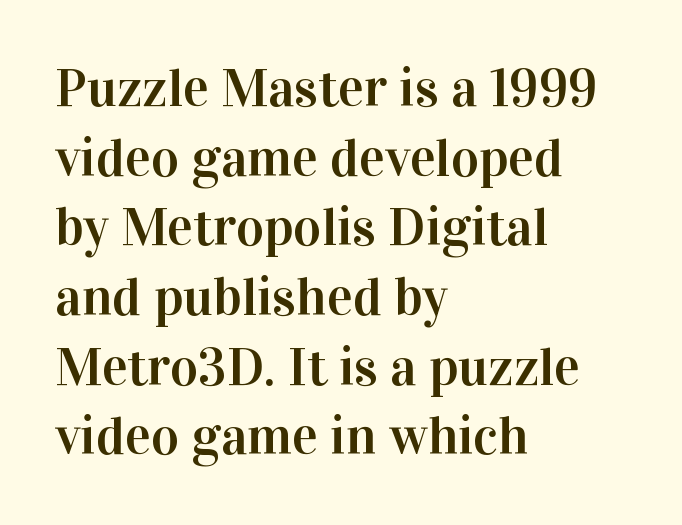
{"serif": "yes", "italic": "no", "width": "normal", "stroke_contrast": "high", "x_height": "medium", "monospaced": "no", "underline": "no", "align": "left", "line_spacing": "normal", "line_spacing_ratio": 1.29, "letter_spacing": "normal", "letter_spacing_em": 0.0, "glyph_px": 54}
